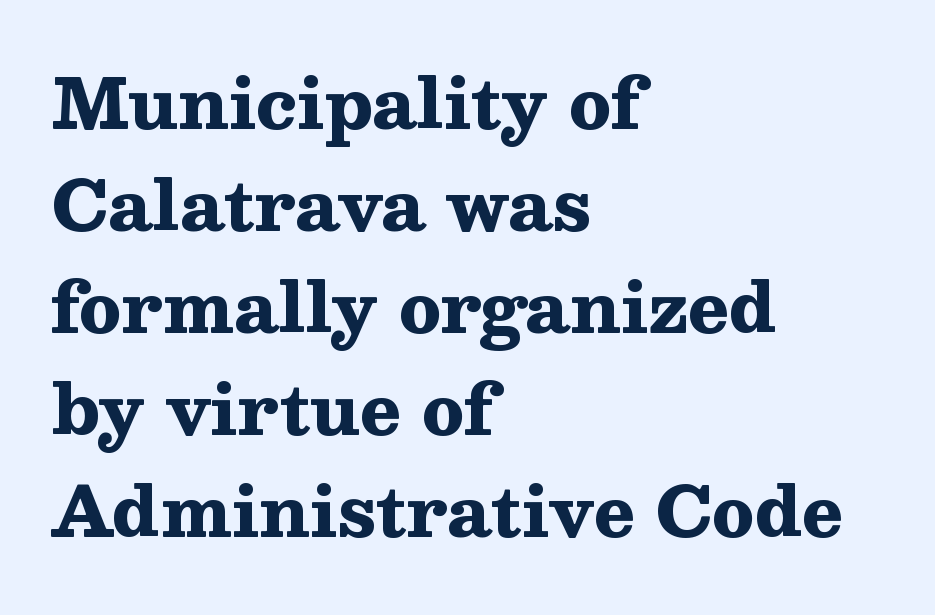
{"serif": "yes", "italic": "no", "bold": "yes", "weight": "heavy", "width": "wide", "stroke_contrast": "medium", "x_height": "medium", "monospaced": "no", "underline": "no", "align": "left", "line_spacing": "normal", "line_spacing_ratio": 1.5, "letter_spacing": "normal", "letter_spacing_em": 0.0, "glyph_px": 68}
